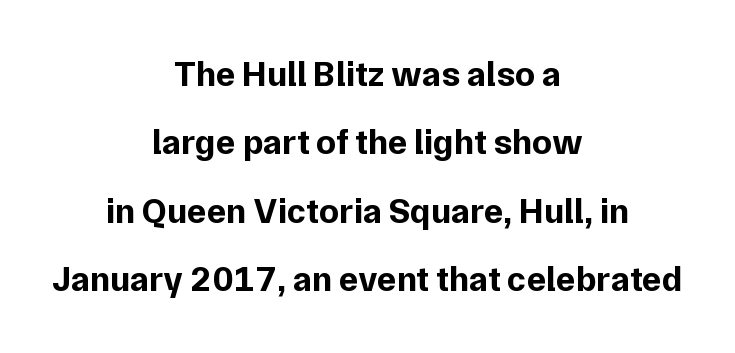
{"serif": "no", "italic": "no", "bold": "yes", "weight": "bold", "width": "normal", "stroke_contrast": "low", "x_height": "medium", "monospaced": "no", "underline": "no", "align": "center", "line_spacing": "loose", "line_spacing_ratio": 1.9, "letter_spacing": "normal", "letter_spacing_em": 0.0, "glyph_px": 36}
